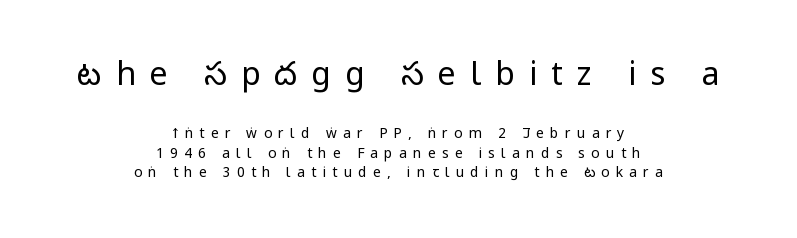
{"serif": "no", "italic": "no", "bold": "no", "weight": "regular", "width": "condensed", "stroke_contrast": "low", "x_height": "large", "monospaced": "no", "underline": "no", "align": "center", "line_spacing": "normal", "line_spacing_ratio": 1.39, "letter_spacing": "wide", "letter_spacing_em": 0.44, "larger_block": "first", "size_ratio": 2.29, "glyph_px": 32}
